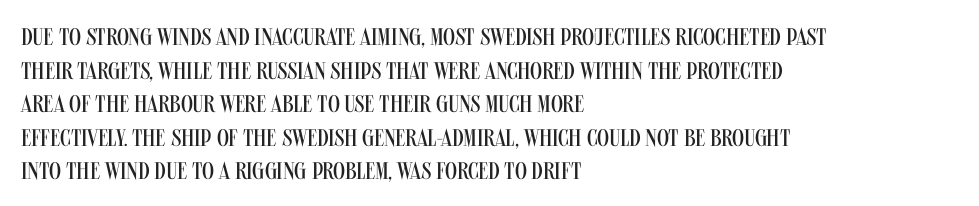
Q: Is the text bold? A: No.
Q: Is the text italic (slanted)? A: No, it is upright.
Q: Is the text underlined? A: No.
Q: How is the paragraph aligned? A: Left-aligned.
Q: Is the spacing between letters normal or unusually wide? A: Normal.
Q: Is the spacing between lines tight, normal or loose? A: Normal.
